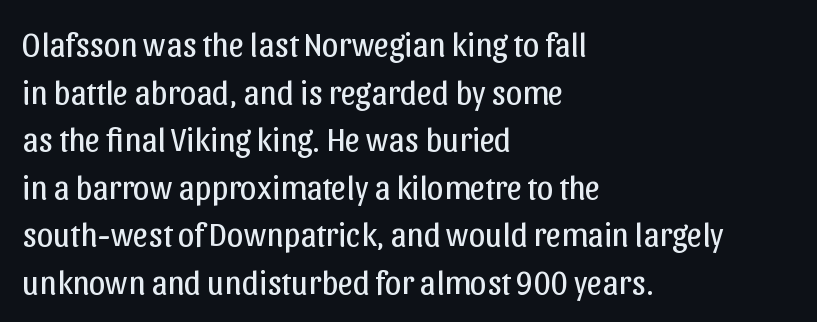
Q: Is the text bold? A: No.
Q: Is the text italic (slanted)? A: No, it is upright.
Q: Is the typeface a serif or a sans-serif typeface? A: Sans-serif.
Q: Is the text underlined? A: No.
Q: How is the paragraph aligned? A: Left-aligned.
Q: Is the spacing between letters normal or unusually wide? A: Normal.
Q: Is the spacing between lines tight, normal or loose? A: Normal.
Q: Width (condensed, normal, or wide)? A: Normal.
Q: Stroke contrast? A: Low.
Q: x-height? A: Medium.
Q: Monospaced? A: No.
